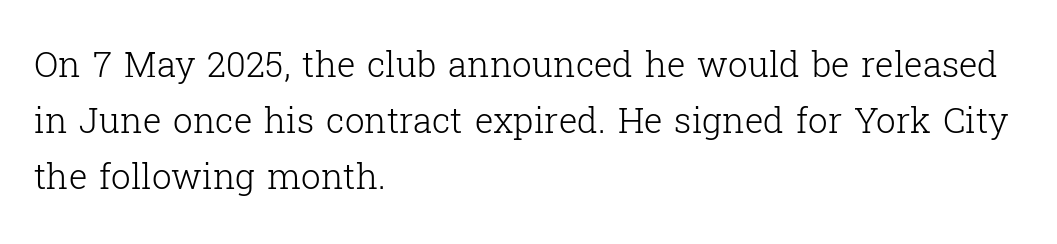
{"serif": "yes", "italic": "no", "bold": "no", "weight": "light", "width": "normal", "stroke_contrast": "low", "x_height": "medium", "monospaced": "no", "underline": "no", "align": "left", "line_spacing": "normal", "line_spacing_ratio": 1.6, "letter_spacing": "normal", "letter_spacing_em": 0.0, "glyph_px": 35}
